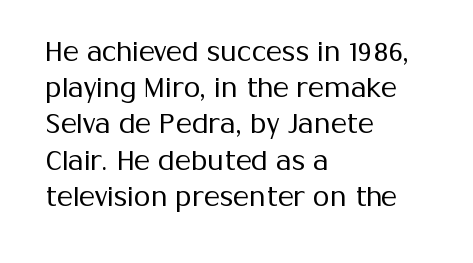
The image shows 27 px text type, upright; set left-aligned, normal line spacing (1.34x), normal letter spacing, not underlined.
